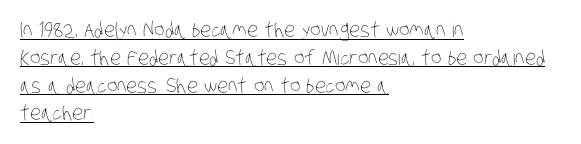
Here the glyphs are tracked normally, forming tight word shapes. A classic flush-left, rag-right setting is used for this passage. Leading matches the norm, producing a regular column. Underline: present. The font sits on the lighter half of the weight spectrum, regular included.
